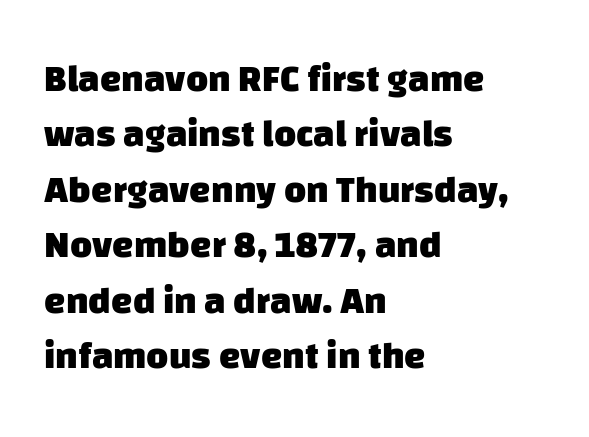
{"serif": "no", "bold": "yes", "weight": "heavy", "width": "normal", "stroke_contrast": "low", "x_height": "large", "monospaced": "no", "underline": "no", "align": "left", "line_spacing": "normal", "line_spacing_ratio": 1.46, "letter_spacing": "normal", "letter_spacing_em": 0.0, "glyph_px": 38}
